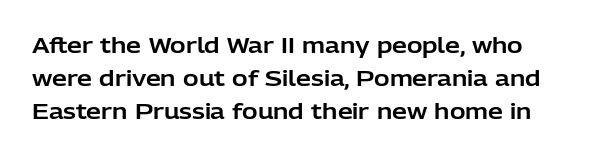
Do the letters lean? They stand straight. You could call the tracking neutral — neither tight nor loose. The passage shown is not underscored anywhere. The ragged edge is on the right, which tells us the setting is flush left. Students, observe: this is what conventionally led text looks like.
